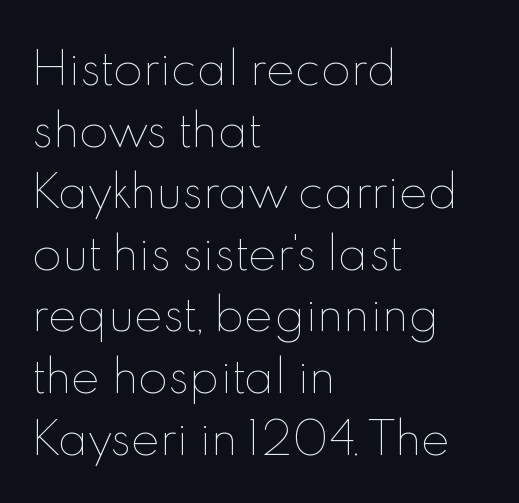
Caption: standard tracking, unaltered. This rendering features lettering with no underline. Compared with a typical body face, this is equally light or lighter still. The block of text has a typical density, with ordinary space between rows. The paragraph has a hard left edge and a soft right edge.
